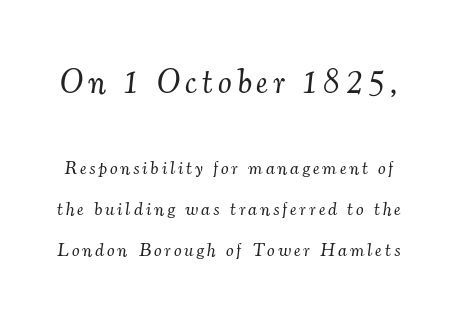
Q: Is the text bold? A: No.
Q: Is the text italic (slanted)? A: Yes, it leans right by about 7 degrees.
Q: Is the typeface a serif or a sans-serif typeface? A: Serif.
Q: Is the text underlined? A: No.
Q: Is the spacing between lines tight, normal or loose? A: Loose.
Q: Which block of text is set in a larger size, the first (top) or the second (bottom)? A: The first (top) one.
Q: Width (condensed, normal, or wide)? A: Normal.
Q: Stroke contrast? A: Medium.
Q: x-height? A: Small.
Q: Monospaced? A: No.
